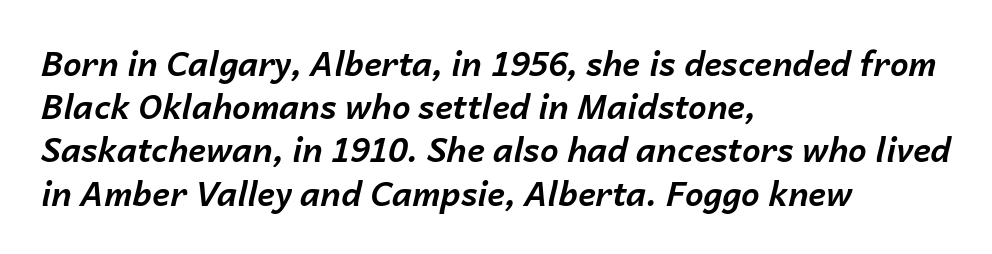
The words here are not underlined. Notice how descenders clear the ascenders below comfortably — that's standard leading. The rendering applies a slant to the glyphs. The rendering anchors every line to the left-hand side.
